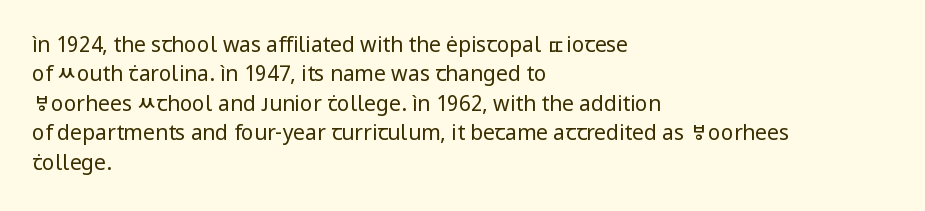
A clean baseline with only descenders dipping below it. If you drew a line through each stem, it would be perfectly vertical. Honestly, the row spacing looks completely unremarkable. Is this a heavy cut? Hardly; it is regular or lighter.
